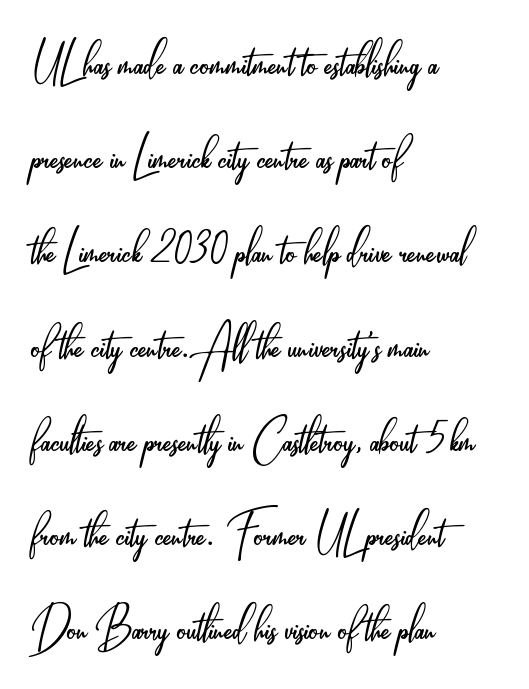
The image shows 60 px light, condensed sans-serif type; set left-aligned, normal line spacing (1.57x), normal letter spacing, not underlined; low stroke contrast and a small x-height.
